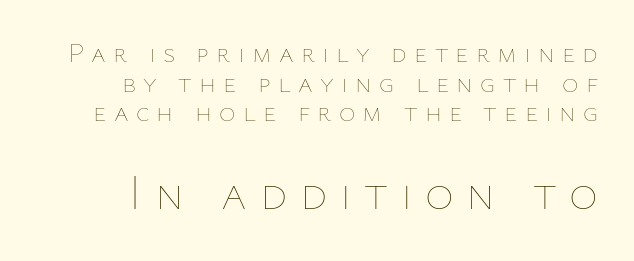
Caption: face not bold, strokes unweighted. The lines in this sample share a right terminus and differ only in where they begin. Check under the words: just untouched page. Think of a printed novel: that variable character pitch is what you see here. The composition opens small and finishes big.
